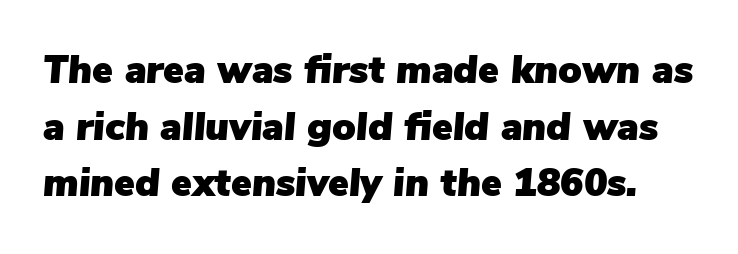
These lines are rendered in a variable-pitch font. The rendering applies a slant to the glyphs. The specimen omits any rule beneath the text block's lines. Notice how descenders clear the ascenders below comfortably — that's standard leading. The passage shown has conventional tracking throughout.
